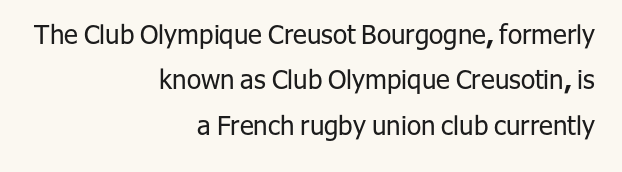
{"italic": "no", "bold": "no", "underline": "no", "align": "right", "line_spacing_ratio": 1.75, "letter_spacing": "normal", "letter_spacing_em": 0.0, "glyph_px": 26}
